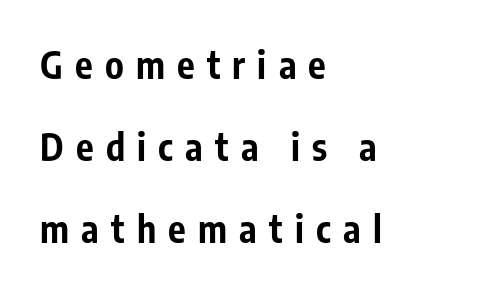
The image shows 37 px bold, condensed sans-serif type, upright; set left-aligned, loose line spacing (2.21x), unusually wide letter spacing (+0.33 em), not underlined; low stroke contrast and a medium x-height.
